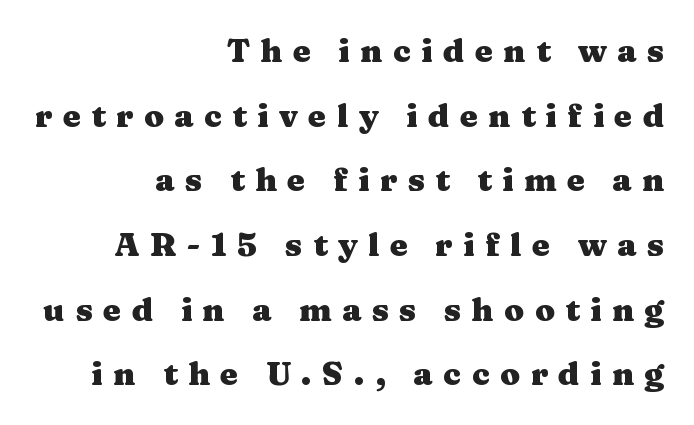
Q: Is the text bold? A: Yes.
Q: Is the text italic (slanted)? A: No, it is upright.
Q: Is the typeface a serif or a sans-serif typeface? A: Serif.
Q: Is the text underlined? A: No.
Q: How is the paragraph aligned? A: Right-aligned.
Q: Is the spacing between letters normal or unusually wide? A: Unusually wide.
Q: Is the spacing between lines tight, normal or loose? A: Loose.
Q: Width (condensed, normal, or wide)? A: Wide.
Q: Stroke contrast? A: Medium.
Q: x-height? A: Medium.
Q: Monospaced? A: No.
